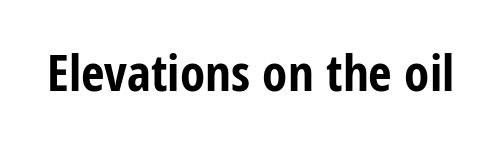
Q: Is the text bold? A: Yes.
Q: Is the text italic (slanted)? A: No, it is upright.
Q: Is the typeface a serif or a sans-serif typeface? A: Sans-serif.
Q: Is the text underlined? A: No.
Q: Is the spacing between letters normal or unusually wide? A: Normal.
Q: Width (condensed, normal, or wide)? A: Condensed.
Q: Stroke contrast? A: Low.
Q: x-height? A: Medium.
Q: Monospaced? A: No.
